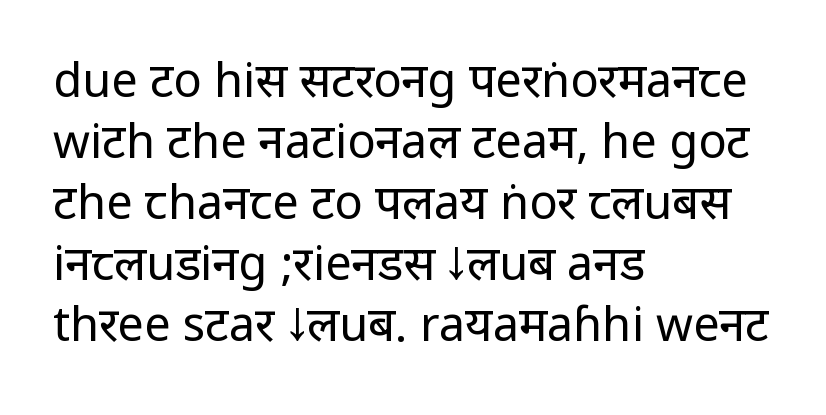
The image shows 47 px regular-weight, condensed sans-serif type, upright; set left-aligned, normal line spacing (1.3x), normal letter spacing, not underlined; low stroke contrast.
